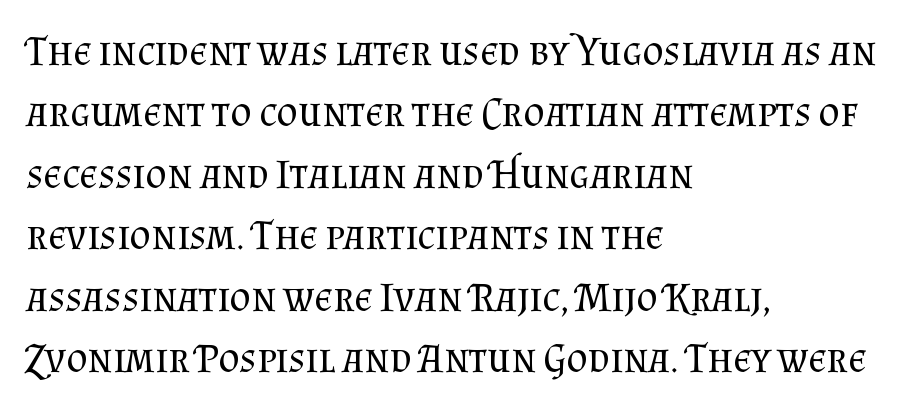
Posture: straight, roman, zero tilt. Notice how the passage keeps a crisp vertical edge on the left only. What stands out about the letter spacing? Nothing — it is the standard amount. Yep, those are serifs on the letters. The strokes carry an ordinary text weight at most.
